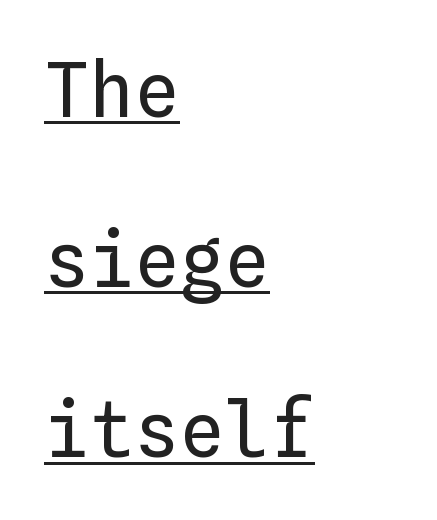
The image shows 75 px regular-weight type, upright, monospaced; set left-aligned, loose line spacing (2.27x), normal letter spacing, underlined; low stroke contrast and a medium x-height.
